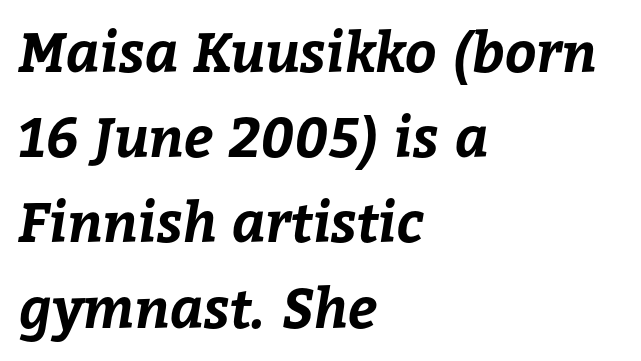
Does the leading feel generous? No, just average. Left-aligned paragraph, ragged on the right. Compared with typical body copy, the letter spacing here is the same. The font is running at its bold setting.
